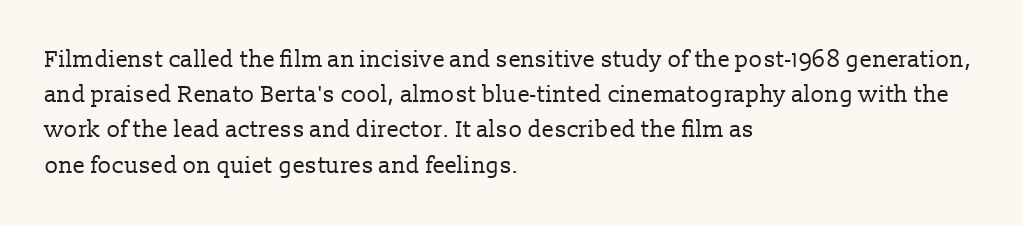
A typesetter would call this leading conventional body-copy spacing. Casual observation: everything's shoved over to the left. Counters stay open thanks to moderate or lighter strokes. The lettering stays uniformly vertical, giving the passage a roman look. No extra tracking has been applied to these lines. The gap between lines stays unmarked.
